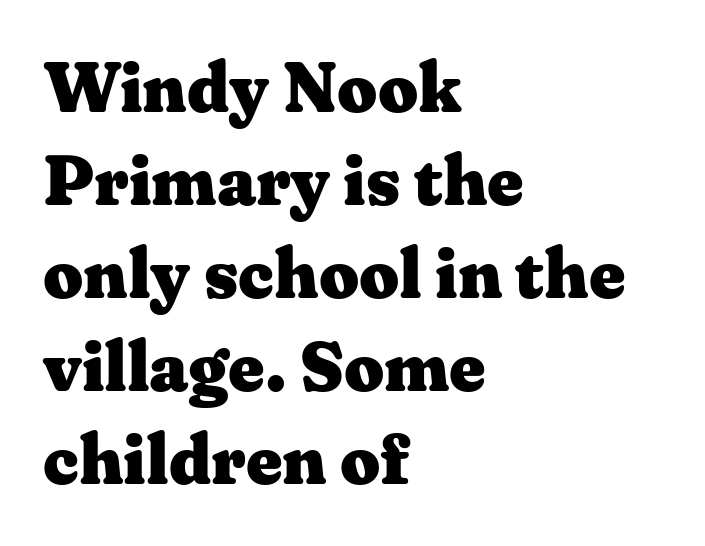
Q: Is the text bold? A: Yes.
Q: Is the text italic (slanted)? A: No, it is upright.
Q: Is the typeface a serif or a sans-serif typeface? A: Serif.
Q: Is the text underlined? A: No.
Q: How is the paragraph aligned? A: Left-aligned.
Q: Is the spacing between letters normal or unusually wide? A: Normal.
Q: Is the spacing between lines tight, normal or loose? A: Normal.
Q: Width (condensed, normal, or wide)? A: Wide.
Q: Stroke contrast? A: Medium.
Q: x-height? A: Medium.
Q: Monospaced? A: No.
